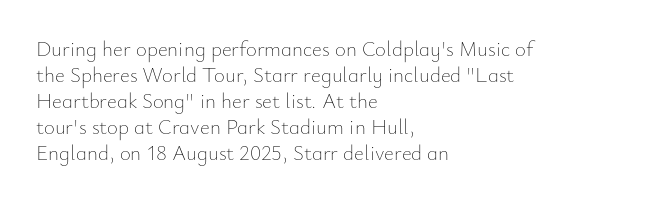
{"italic": "no", "bold": "no", "underline": "no", "align": "left", "line_spacing_ratio": 1.24, "letter_spacing": "normal", "letter_spacing_em": 0.0, "glyph_px": 21}
